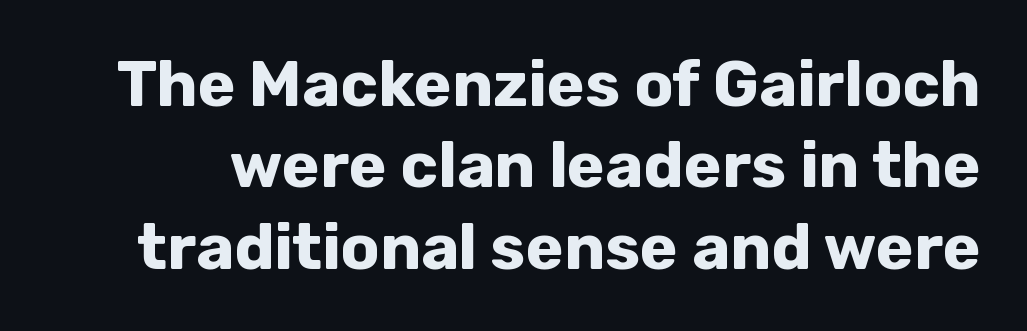
{"serif": "no", "italic": "no", "bold": "yes", "weight": "bold", "width": "normal", "stroke_contrast": "low", "x_height": "medium", "monospaced": "no", "underline": "no", "line_spacing": "normal", "line_spacing_ratio": 1.27, "letter_spacing": "normal", "letter_spacing_em": 0.0, "glyph_px": 64}
